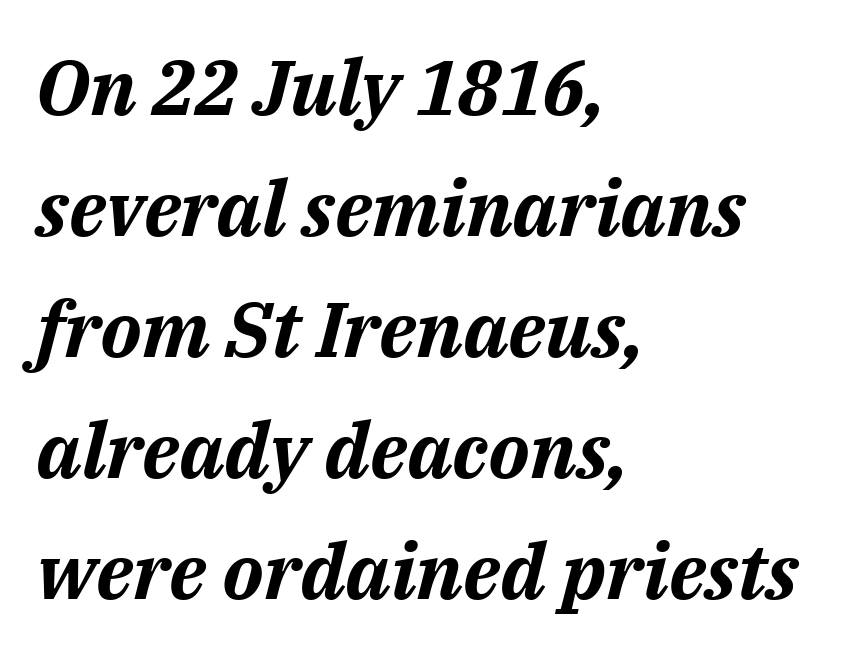
{"italic": "yes", "lean": "right", "slant_degrees": 14, "bold": "yes", "weight": "bold", "width": "normal", "stroke_contrast": "medium", "x_height": "medium", "monospaced": "no", "underline": "no", "align": "left", "line_spacing": "normal", "line_spacing_ratio": 1.57, "letter_spacing": "normal", "letter_spacing_em": 0.0, "glyph_px": 77}
